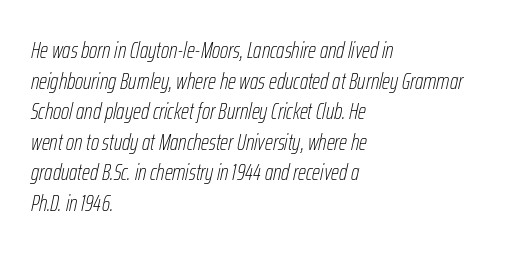
Q: Is the text bold? A: No.
Q: Is the text italic (slanted)? A: Yes, it leans right by about 12 degrees.
Q: Is the text underlined? A: No.
Q: How is the paragraph aligned? A: Left-aligned.
Q: Is the spacing between letters normal or unusually wide? A: Normal.
Q: Is the spacing between lines tight, normal or loose? A: Normal.
